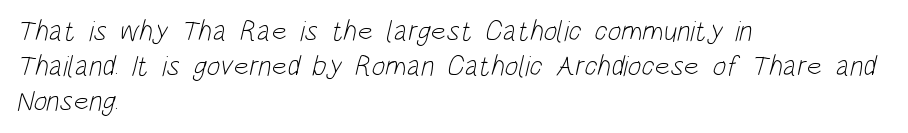
Q: Is the text bold? A: No.
Q: Is the typeface a serif or a sans-serif typeface? A: Sans-serif.
Q: Is the text underlined? A: No.
Q: How is the paragraph aligned? A: Left-aligned.
Q: Is the spacing between letters normal or unusually wide? A: Normal.
Q: Width (condensed, normal, or wide)? A: Condensed.
Q: Stroke contrast? A: Low.
Q: x-height? A: Large.
Q: Monospaced? A: No.
